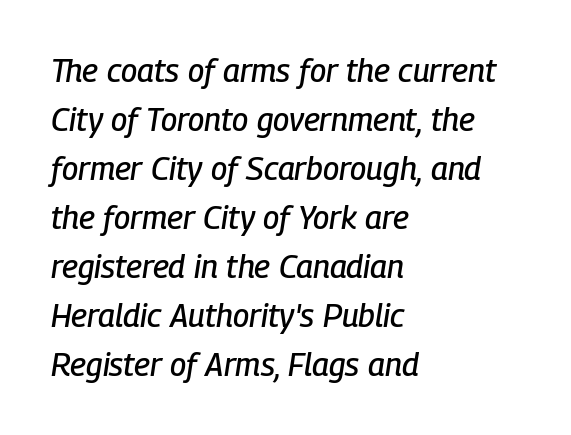
The image shows 32 px condensed type, italic (leaning right); set left-aligned, normal line spacing (1.53x), normal letter spacing, not underlined; low stroke contrast and a medium x-height.
